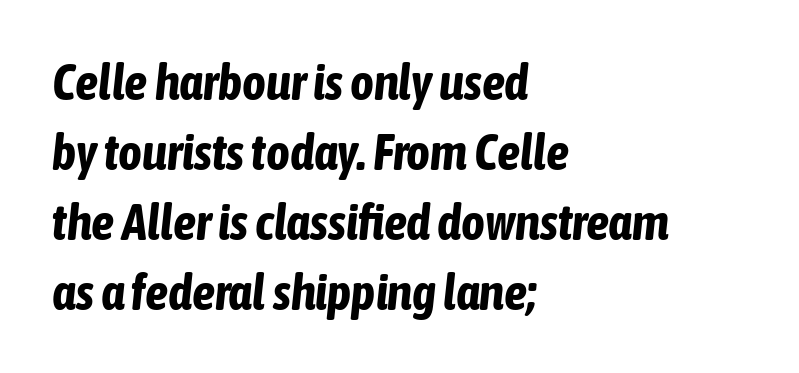
{"italic": "yes", "lean": "right", "slant_degrees": 6, "bold": "yes", "weight": "bold", "width": "condensed", "stroke_contrast": "low", "x_height": "medium", "monospaced": "no", "underline": "no", "align": "left", "line_spacing": "normal", "line_spacing_ratio": 1.37, "letter_spacing": "normal", "letter_spacing_em": 0.0, "glyph_px": 51}
